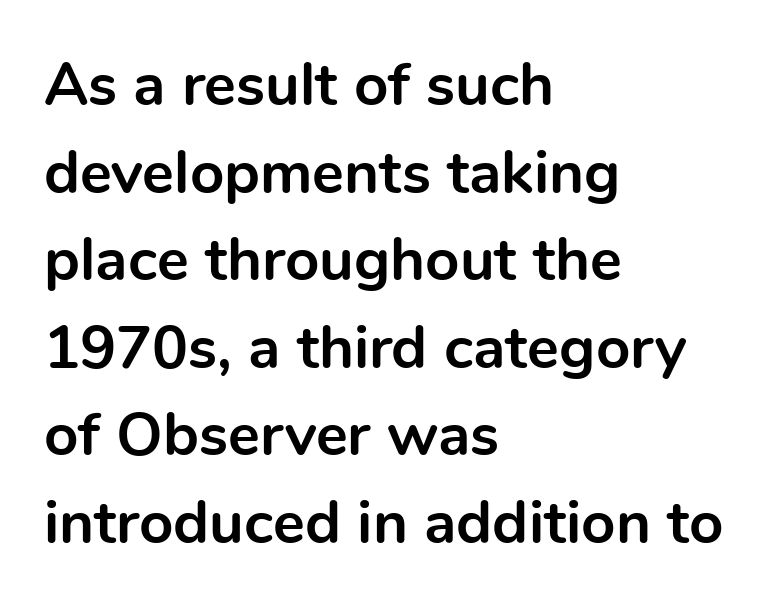
The image shows 60 px bold sans-serif type, upright; set left-aligned, normal line spacing (1.46x), normal letter spacing, not underlined; a medium x-height.
